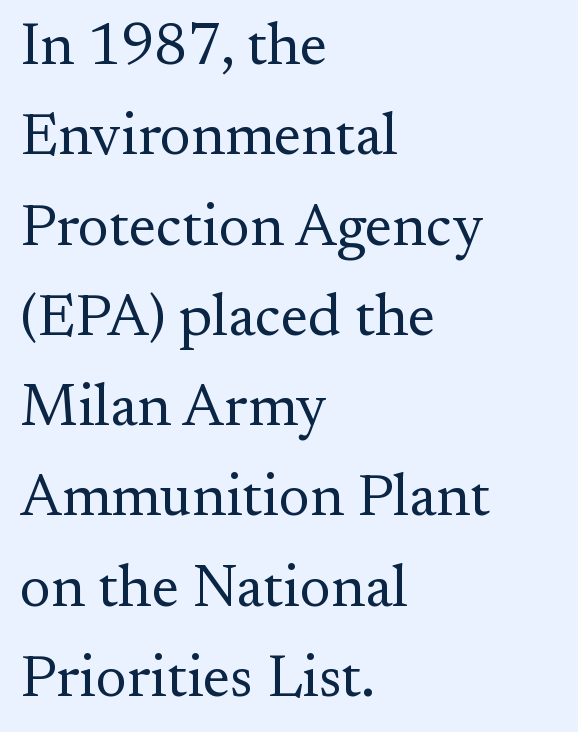
Q: Is the text bold? A: No.
Q: Is the text italic (slanted)? A: No, it is upright.
Q: Is the typeface a serif or a sans-serif typeface? A: Serif.
Q: Is the text underlined? A: No.
Q: How is the paragraph aligned? A: Left-aligned.
Q: Is the spacing between letters normal or unusually wide? A: Normal.
Q: Is the spacing between lines tight, normal or loose? A: Normal.
Q: Width (condensed, normal, or wide)? A: Normal.
Q: Stroke contrast? A: Medium.
Q: x-height? A: Small.
Q: Monospaced? A: No.
